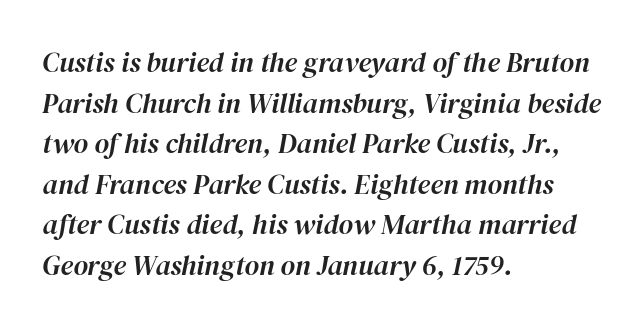
{"italic": "yes", "lean": "right", "slant_degrees": 12, "width": "normal", "stroke_contrast": "high", "x_height": "medium", "monospaced": "no", "underline": "no", "align": "left", "line_spacing": "normal", "line_spacing_ratio": 1.45, "letter_spacing": "normal", "letter_spacing_em": 0.0, "glyph_px": 28}
